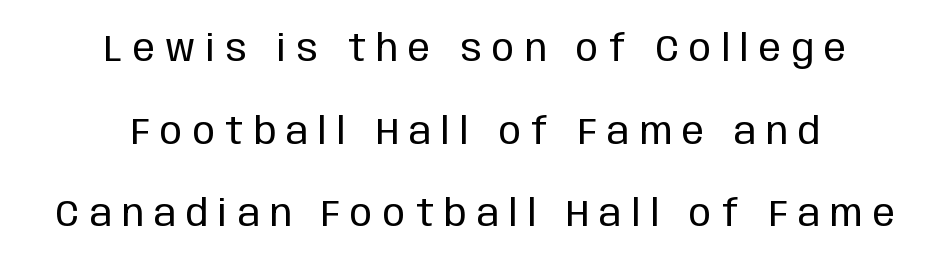
The image shows 37 px regular-weight, condensed sans-serif type, upright; set centered, loose line spacing (2.23x), unusually wide letter spacing (+0.28 em), not underlined; low stroke contrast and a large x-height.
